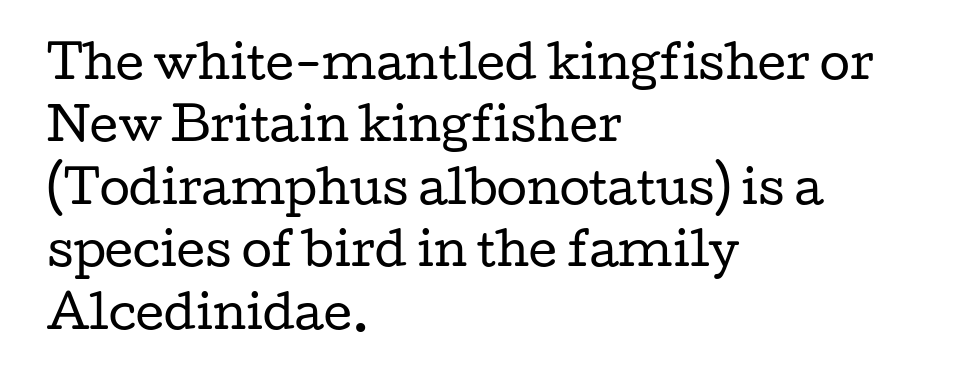
Q: Is the text bold? A: No.
Q: Is the text italic (slanted)? A: No, it is upright.
Q: Is the typeface a serif or a sans-serif typeface? A: Serif.
Q: Is the text underlined? A: No.
Q: How is the paragraph aligned? A: Left-aligned.
Q: Is the spacing between letters normal or unusually wide? A: Normal.
Q: Is the spacing between lines tight, normal or loose? A: Normal.
Q: Width (condensed, normal, or wide)? A: Wide.
Q: Stroke contrast? A: Low.
Q: x-height? A: Medium.
Q: Monospaced? A: No.
